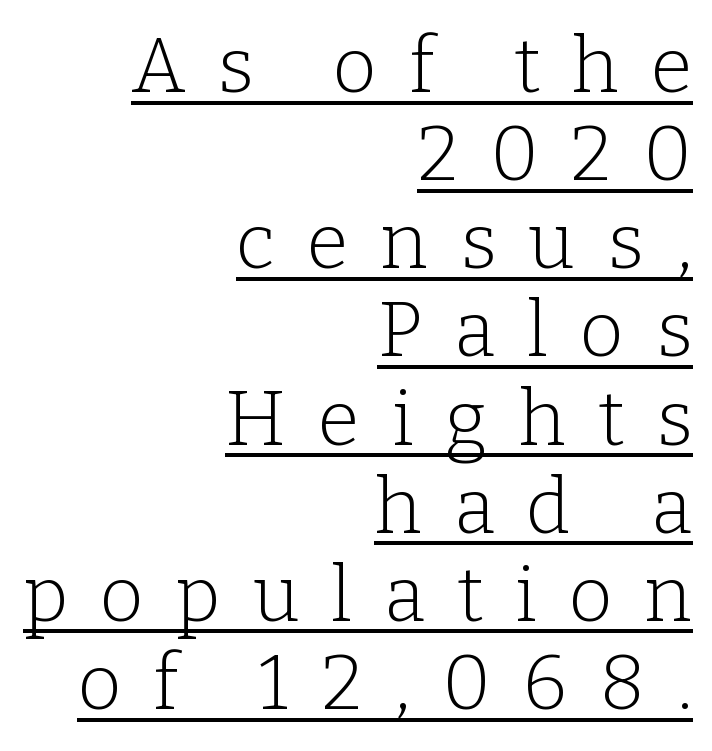
Q: Is the text bold? A: No.
Q: Is the text italic (slanted)? A: No, it is upright.
Q: Is the typeface a serif or a sans-serif typeface? A: Serif.
Q: Is the text underlined? A: Yes.
Q: How is the paragraph aligned? A: Right-aligned.
Q: Is the spacing between letters normal or unusually wide? A: Unusually wide.
Q: Width (condensed, normal, or wide)? A: Normal.
Q: Stroke contrast? A: Low.
Q: x-height? A: Medium.
Q: Monospaced? A: No.
